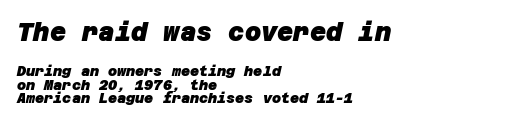
Q: Is the text bold? A: Yes.
Q: Is the text underlined? A: No.
Q: How is the paragraph aligned? A: Left-aligned.
Q: Is the spacing between letters normal or unusually wide? A: Normal.
Q: Is the spacing between lines tight, normal or loose? A: Tight.
Q: Which block of text is set in a larger size, the first (top) or the second (bottom)? A: The first (top) one.
